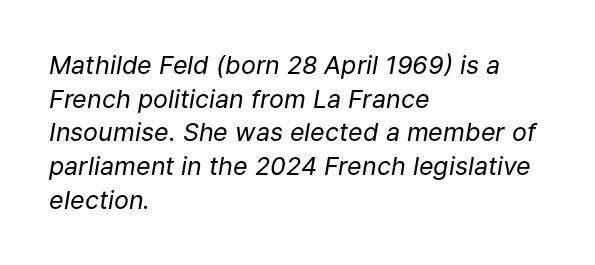
Unmarked baselines from the first word to the last. A typesetter would call this leading conventional body-copy spacing. Notice how the passage keeps a crisp vertical edge on the left only. This sample uses plain, unmodified letter spacing. The font is comparable to plain body text, perhaps lighter. Slanted lettering throughout.
